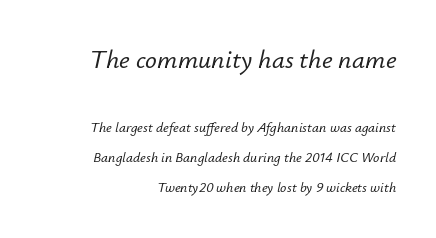
{"italic": "yes", "lean": "right", "slant_degrees": 12, "underline": "no", "align": "right", "line_spacing": "loose", "line_spacing_ratio": 2.16, "letter_spacing": "normal", "letter_spacing_em": 0.0, "larger_block": "first", "size_ratio": 1.86, "glyph_px": 26}
